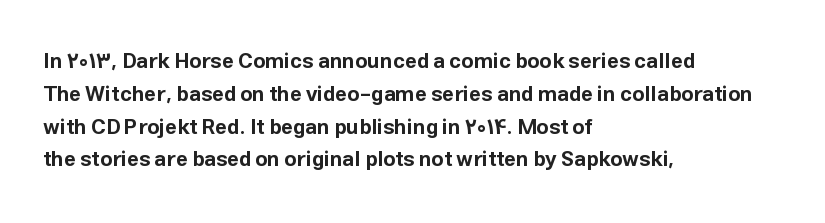
{"italic": "no", "bold": "yes", "underline": "no", "align": "left", "line_spacing": "normal", "line_spacing_ratio": 1.56, "letter_spacing": "normal", "letter_spacing_em": 0.0, "glyph_px": 21}
